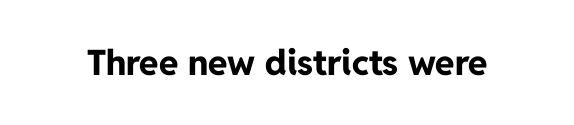
Q: Is the text bold? A: Yes.
Q: Is the text italic (slanted)? A: No, it is upright.
Q: Is the typeface a serif or a sans-serif typeface? A: Sans-serif.
Q: Is the text underlined? A: No.
Q: Is the spacing between letters normal or unusually wide? A: Normal.
Q: Width (condensed, normal, or wide)? A: Normal.
Q: Stroke contrast? A: Low.
Q: x-height? A: Medium.
Q: Monospaced? A: No.
